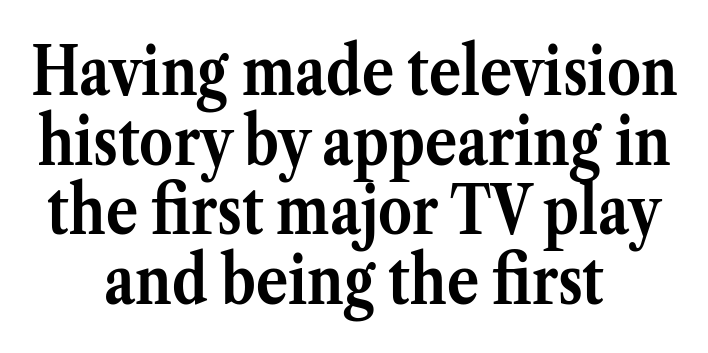
Honestly, there is no underline to notice here at all. The face used here is proportionally spaced, like ordinary book or web type. Typographically, this falls in the serif category. Ascenders rise straight up at ninety degrees. Honestly, the rows look squashed on top of each other.
